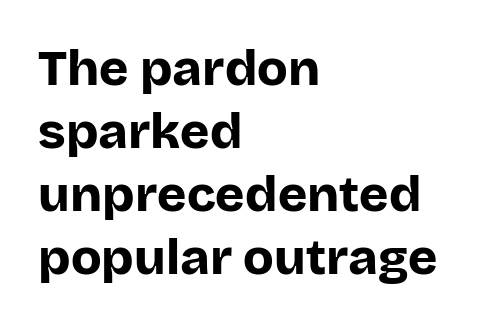
Q: Is the text bold? A: Yes.
Q: Is the text italic (slanted)? A: No, it is upright.
Q: Is the typeface a serif or a sans-serif typeface? A: Sans-serif.
Q: Is the text underlined? A: No.
Q: How is the paragraph aligned? A: Left-aligned.
Q: Is the spacing between letters normal or unusually wide? A: Normal.
Q: Is the spacing between lines tight, normal or loose? A: Normal.
Q: Width (condensed, normal, or wide)? A: Normal.
Q: Stroke contrast? A: Low.
Q: x-height? A: Large.
Q: Monospaced? A: No.
